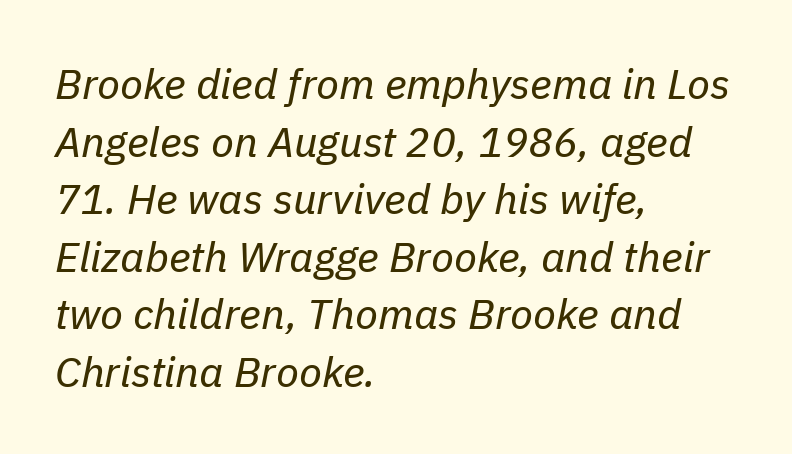
{"italic": "yes", "lean": "right", "slant_degrees": 11, "bold": "no", "weight": "regular", "width": "normal", "stroke_contrast": "low", "x_height": "medium", "monospaced": "no", "underline": "no", "align": "left", "line_spacing": "normal", "line_spacing_ratio": 1.37, "letter_spacing": "normal", "letter_spacing_em": 0.0, "glyph_px": 42}
